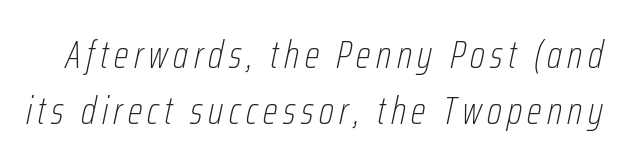
Q: Is the text bold? A: No.
Q: Is the text italic (slanted)? A: Yes, it leans right by about 12 degrees.
Q: Is the text underlined? A: No.
Q: Is the spacing between lines tight, normal or loose? A: Normal.
Q: Width (condensed, normal, or wide)? A: Condensed.
Q: Stroke contrast? A: Low.
Q: x-height? A: Medium.
Q: Monospaced? A: No.
